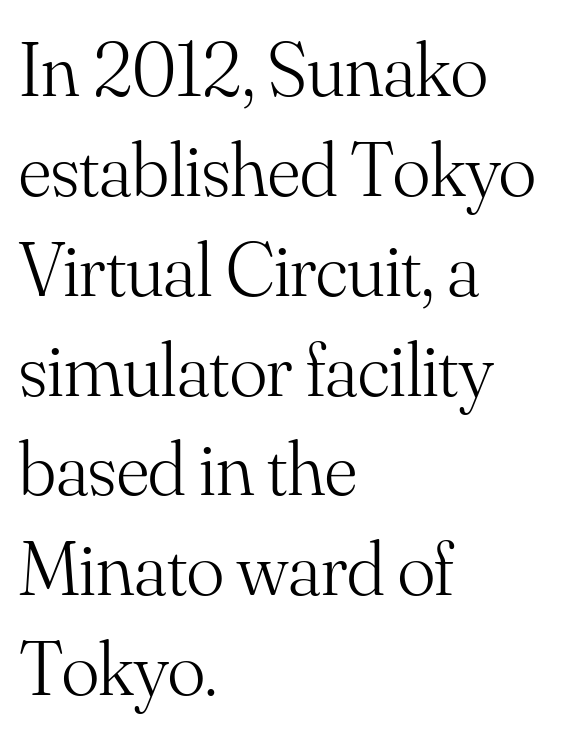
{"serif": "yes", "italic": "no", "bold": "no", "weight": "light", "width": "normal", "stroke_contrast": "medium", "x_height": "small", "monospaced": "no", "underline": "no", "align": "left", "line_spacing": "normal", "line_spacing_ratio": 1.28, "letter_spacing": "normal", "letter_spacing_em": 0.0, "glyph_px": 78}
